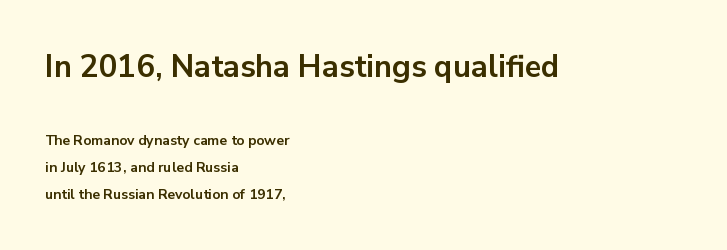
The letters are bold, with thick, heavy strokes. The face used here is proportionally spaced, like ordinary book or web type. The lettering holds an erect, upright posture throughout. The face used here appears at its bigger size in the upper chunk. Loosely led — the rows are spread out.
